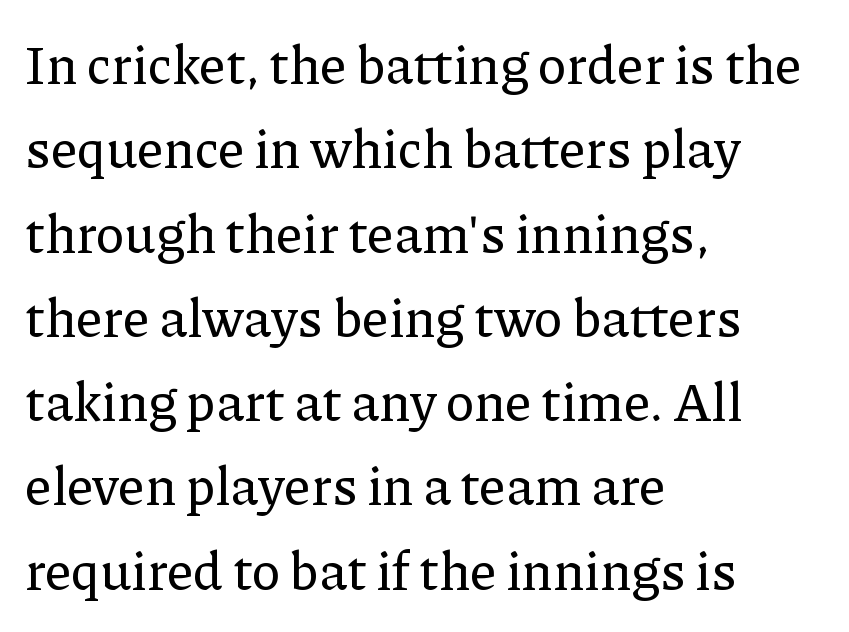
{"serif": "yes", "italic": "no", "width": "normal", "stroke_contrast": "low", "x_height": "medium", "monospaced": "no", "underline": "no", "align": "left", "line_spacing": "normal", "line_spacing_ratio": 1.59, "letter_spacing": "normal", "letter_spacing_em": 0.0, "glyph_px": 53}
